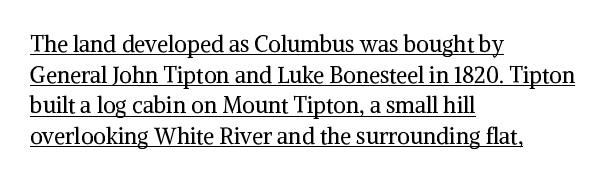
The font is comparable to plain body text, perhaps lighter. A baseline rule has been typeset under these characters. A classic flush-left, rag-right setting is used for this passage. A normal amount of white space separates one row of letters from the next. Students, note that the glyphs here touch the page at normal intervals. Italic: no, the glyphs are upright roman.
